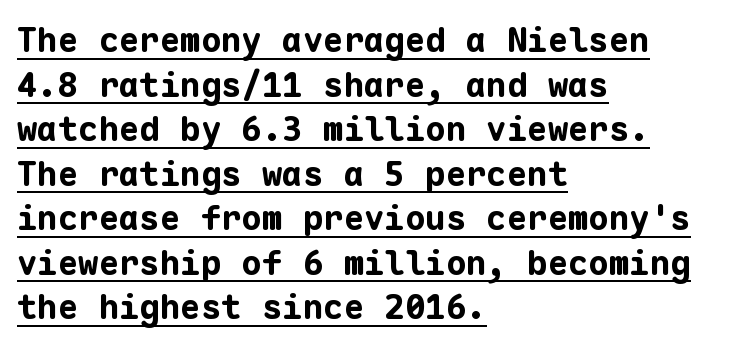
Q: Is the text bold? A: Yes.
Q: Is the text italic (slanted)? A: No, it is upright.
Q: Is the typeface a serif or a sans-serif typeface? A: Sans-serif.
Q: Is the text underlined? A: Yes.
Q: How is the paragraph aligned? A: Left-aligned.
Q: Is the spacing between letters normal or unusually wide? A: Normal.
Q: Is the spacing between lines tight, normal or loose? A: Normal.
Q: Width (condensed, normal, or wide)? A: Normal.
Q: Stroke contrast? A: Low.
Q: x-height? A: Medium.
Q: Monospaced? A: Yes.
